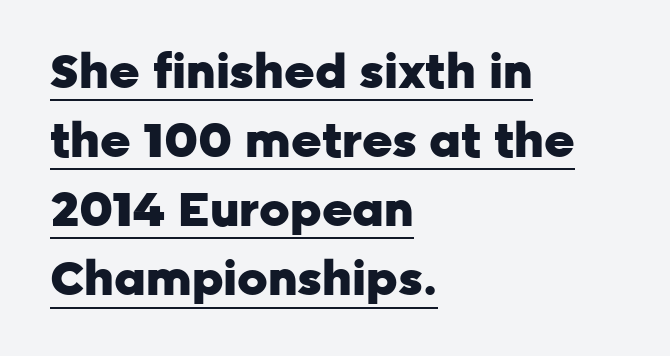
{"serif": "no", "italic": "no", "bold": "yes", "weight": "heavy", "width": "normal", "stroke_contrast": "low", "x_height": "medium", "monospaced": "no", "underline": "yes", "align": "left", "line_spacing": "normal", "line_spacing_ratio": 1.47, "letter_spacing": "normal", "letter_spacing_em": 0.0, "glyph_px": 47}
